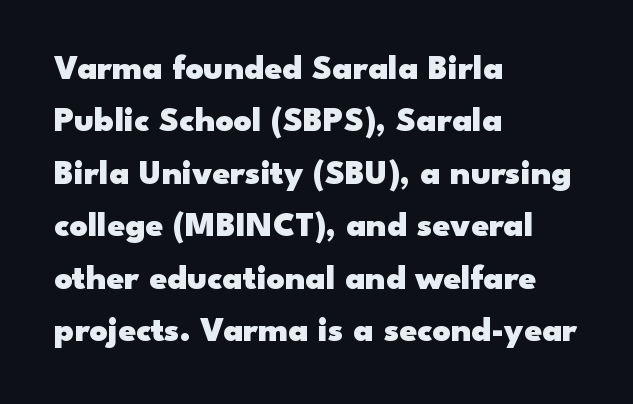
The rag falls on the right side of this text block. Bare-footed words on every line. Summary of weight: heavy, a full bold. Grotesque or geometric, the face here clearly has no serifs.
